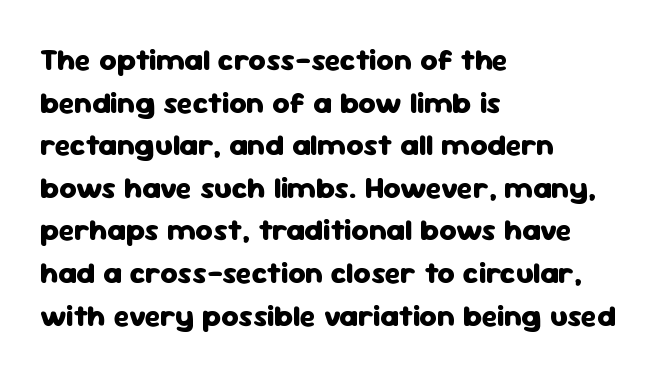
Q: Is the text bold? A: Yes.
Q: Is the text italic (slanted)? A: No, it is upright.
Q: Is the typeface a serif or a sans-serif typeface? A: Sans-serif.
Q: Is the text underlined? A: No.
Q: How is the paragraph aligned? A: Left-aligned.
Q: Is the spacing between letters normal or unusually wide? A: Normal.
Q: Is the spacing between lines tight, normal or loose? A: Normal.
Q: Width (condensed, normal, or wide)? A: Normal.
Q: Stroke contrast? A: Low.
Q: x-height? A: Medium.
Q: Monospaced? A: No.
